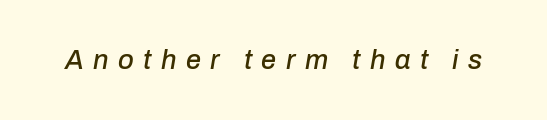
These lines have a slow, spaced-out rhythm from letter to letter. Italic: yes, the glyphs are oblique. The string is rendered with underlining switched off.
